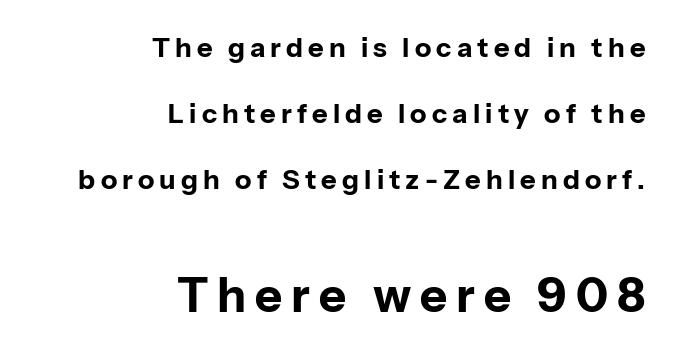
Q: Is the text bold? A: Yes.
Q: Is the text italic (slanted)? A: No, it is upright.
Q: Is the typeface a serif or a sans-serif typeface? A: Sans-serif.
Q: Is the text underlined? A: No.
Q: How is the paragraph aligned? A: Right-aligned.
Q: Is the spacing between lines tight, normal or loose? A: Loose.
Q: Which block of text is set in a larger size, the first (top) or the second (bottom)? A: The second (bottom) one.
Q: Width (condensed, normal, or wide)? A: Normal.
Q: Stroke contrast? A: Low.
Q: x-height? A: Medium.
Q: Monospaced? A: No.
